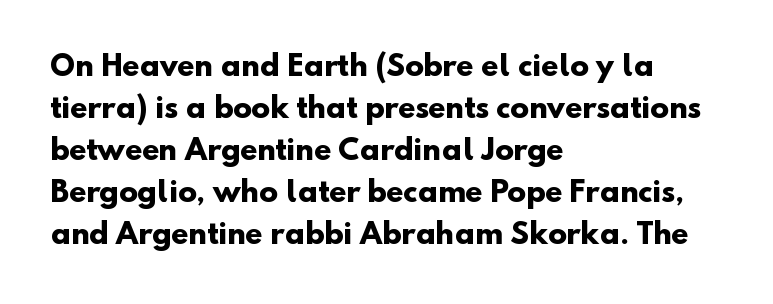
Q: Is the text bold? A: Yes.
Q: Is the typeface a serif or a sans-serif typeface? A: Sans-serif.
Q: Is the text underlined? A: No.
Q: How is the paragraph aligned? A: Left-aligned.
Q: Is the spacing between letters normal or unusually wide? A: Normal.
Q: Is the spacing between lines tight, normal or loose? A: Normal.
Q: Width (condensed, normal, or wide)? A: Normal.
Q: Stroke contrast? A: Low.
Q: x-height? A: Small.
Q: Monospaced? A: No.
